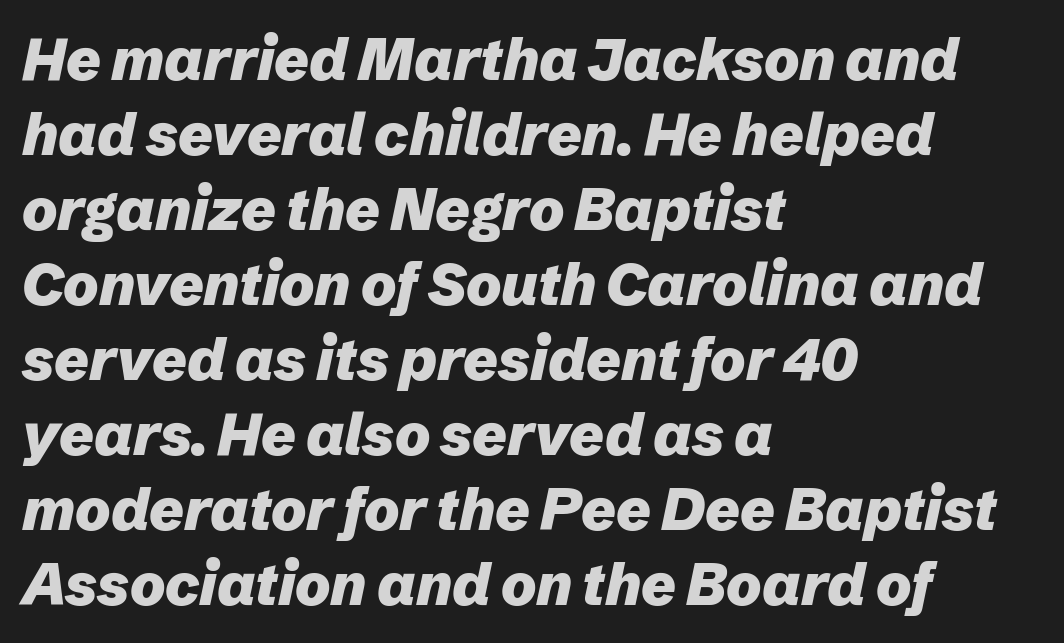
Q: Is the text bold? A: Yes.
Q: Is the text italic (slanted)? A: Yes, it leans right by about 12 degrees.
Q: Is the text underlined? A: No.
Q: How is the paragraph aligned? A: Left-aligned.
Q: Is the spacing between letters normal or unusually wide? A: Normal.
Q: Is the spacing between lines tight, normal or loose? A: Normal.
Q: Width (condensed, normal, or wide)? A: Normal.
Q: Stroke contrast? A: Low.
Q: x-height? A: Medium.
Q: Monospaced? A: No.
